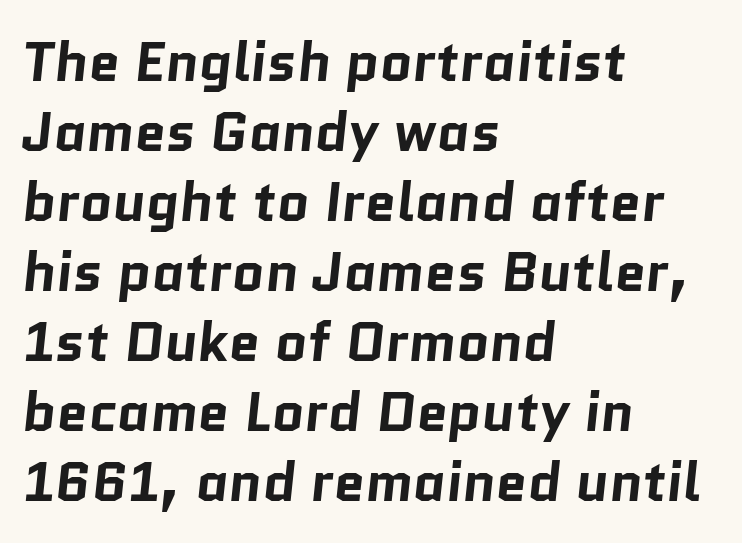
{"serif": "no", "bold": "yes", "weight": "bold", "width": "normal", "stroke_contrast": "low", "x_height": "medium", "monospaced": "no", "underline": "no", "align": "left", "line_spacing": "normal", "line_spacing_ratio": 1.25, "letter_spacing": "normal", "letter_spacing_em": 0.0, "glyph_px": 56}
